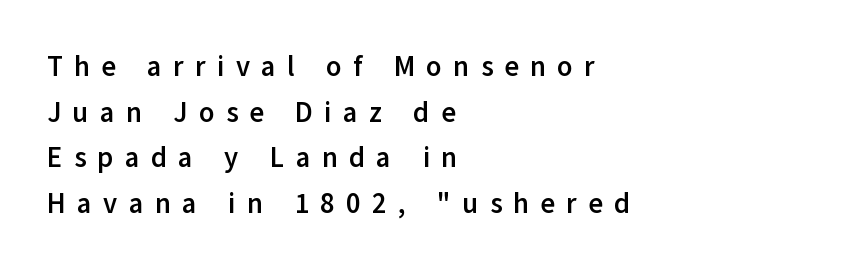
The image shows 28 px semibold sans-serif type, upright; set left-aligned, normal line spacing (1.63x), unusually wide letter spacing (+0.4 em), not underlined; low stroke contrast and a medium x-height.
